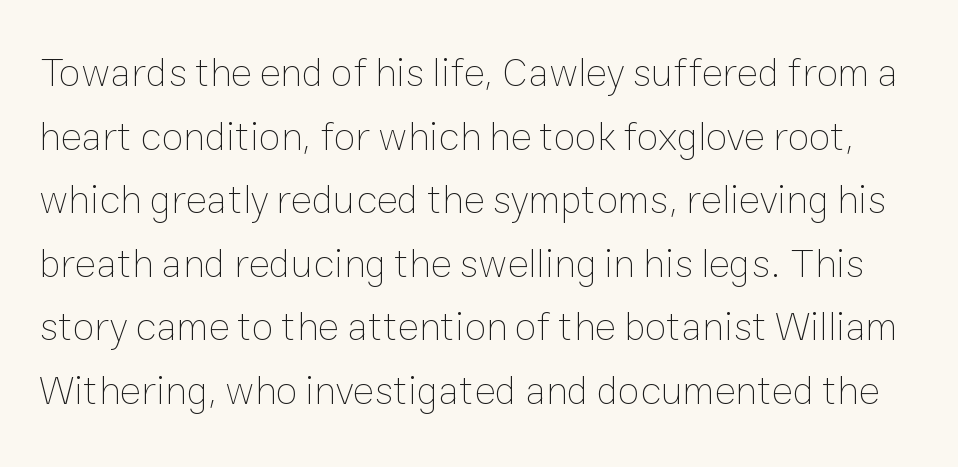
Q: Is the text bold? A: No.
Q: Is the text italic (slanted)? A: No, it is upright.
Q: Is the text underlined? A: No.
Q: Is the spacing between letters normal or unusually wide? A: Normal.
Q: Is the spacing between lines tight, normal or loose? A: Normal.
Q: Width (condensed, normal, or wide)? A: Normal.
Q: Stroke contrast? A: Low.
Q: x-height? A: Medium.
Q: Monospaced? A: No.
